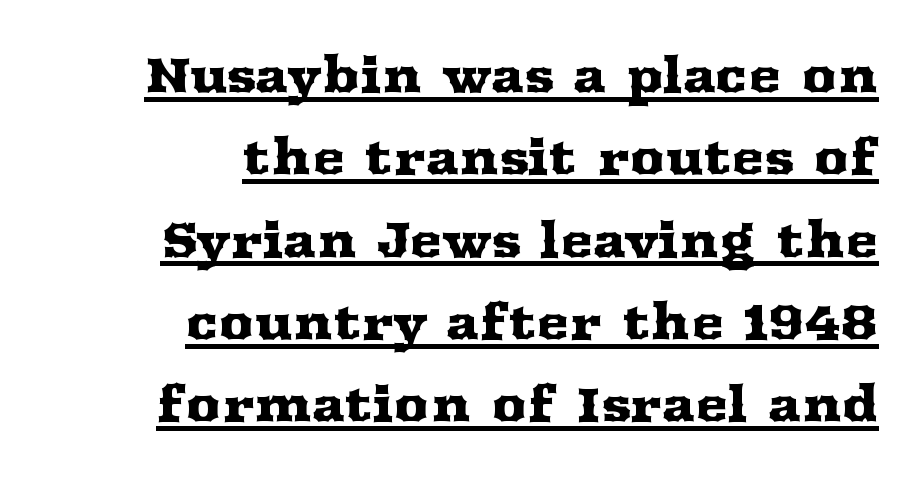
{"serif": "yes", "italic": "no", "width": "wide", "stroke_contrast": "medium", "x_height": "medium", "monospaced": "no", "underline": "yes", "align": "right", "line_spacing": "normal", "line_spacing_ratio": 1.68, "letter_spacing": "normal", "letter_spacing_em": 0.0, "glyph_px": 49}
